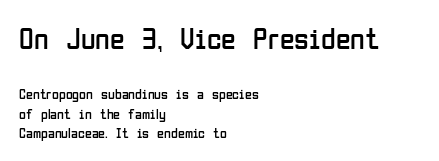
Rule under the text: the space is simply empty. Do the characters align in a grid? No, the font is proportional. Every row of glyphs begins at an identical x-position on the left. Nope, no serifs anywhere on these letters. A light-to-regular cut is what we see here. In terms of letterspacing, this is plain default setting.
